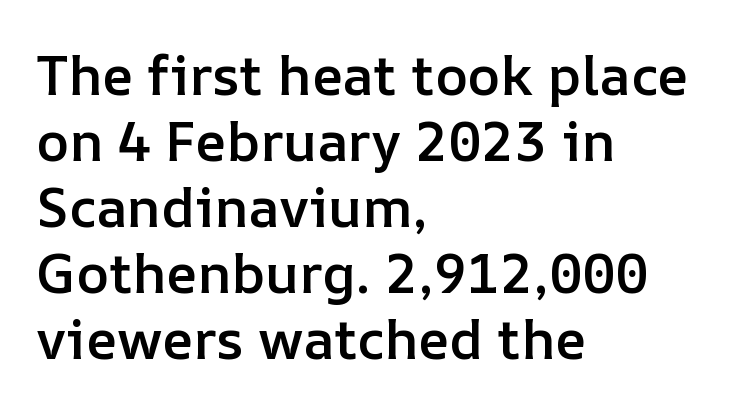
{"italic": "no", "bold": "semi", "weight": "semibold", "width": "normal", "stroke_contrast": "low", "x_height": "medium", "monospaced": "no", "underline": "no", "align": "left", "line_spacing_ratio": 1.2, "letter_spacing": "normal", "letter_spacing_em": 0.0, "glyph_px": 55}
